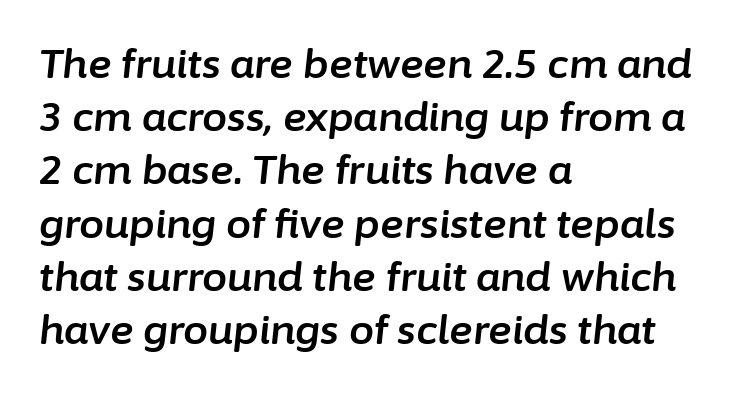
Q: Is the text italic (slanted)? A: Yes, it leans right by about 6 degrees.
Q: Is the text underlined? A: No.
Q: How is the paragraph aligned? A: Left-aligned.
Q: Is the spacing between letters normal or unusually wide? A: Normal.
Q: Is the spacing between lines tight, normal or loose? A: Normal.
Q: Width (condensed, normal, or wide)? A: Normal.
Q: Stroke contrast? A: Low.
Q: x-height? A: Medium.
Q: Monospaced? A: No.
